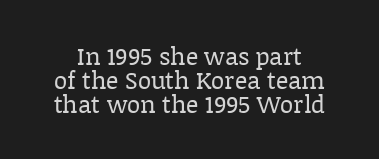
{"italic": "no", "bold": "no", "underline": "no", "line_spacing": "tight", "line_spacing_ratio": 1.0, "letter_spacing": "normal", "letter_spacing_em": 0.0, "glyph_px": 24}
